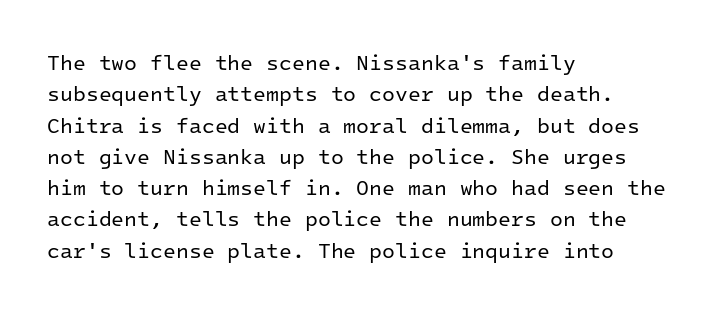
{"italic": "no", "bold": "no", "underline": "no", "align": "left", "line_spacing": "normal", "line_spacing_ratio": 1.49, "letter_spacing": "normal", "letter_spacing_em": 0.0, "glyph_px": 21}
